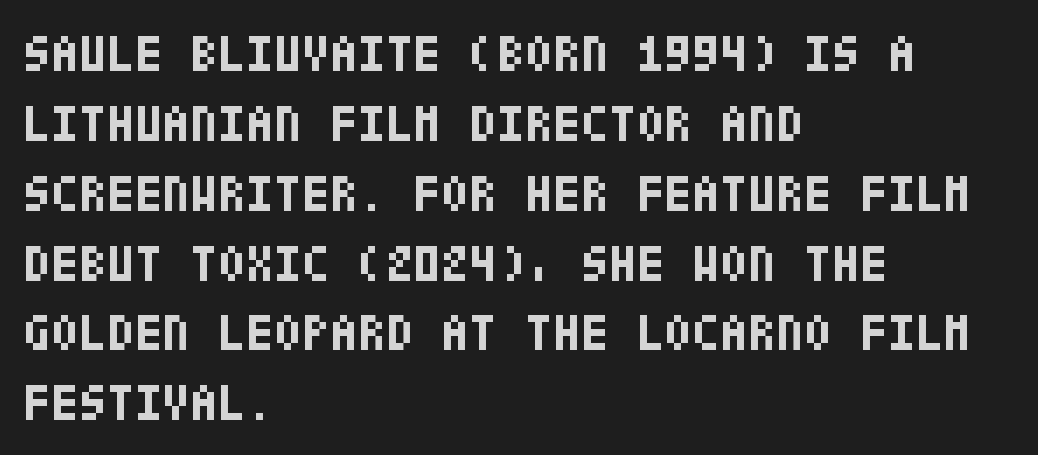
No feet cap the strokes, marking this as sans-serif type. Weight check: bold — yes, fully. Students, note that the glyphs here touch the page at normal intervals. Teacher's note: observe the even left margin — that is flush-left alignment. The passage shown is not underscored anywhere.
